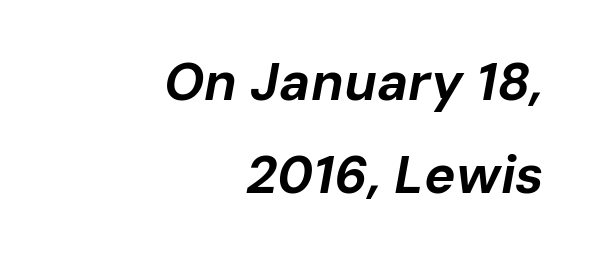
{"italic": "yes", "lean": "right", "slant_degrees": 10, "bold": "yes", "weight": "bold", "width": "normal", "stroke_contrast": "low", "x_height": "medium", "monospaced": "no", "underline": "no", "align": "right", "line_spacing_ratio": 1.75, "letter_spacing": "normal", "letter_spacing_em": 0.0, "glyph_px": 53}
